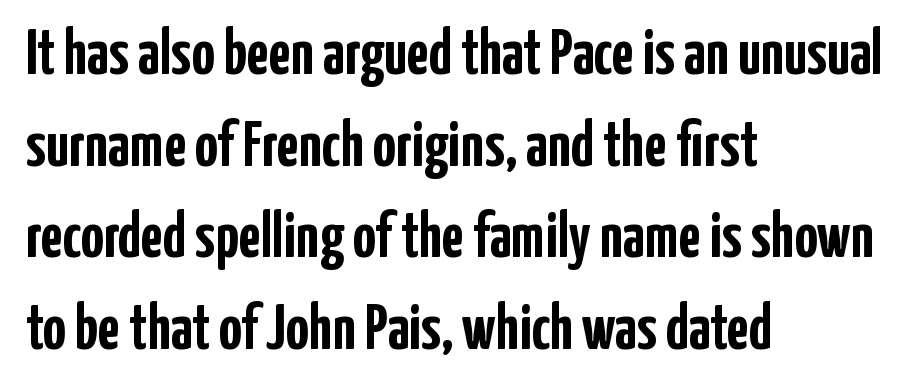
The image shows 64 px semibold, condensed sans-serif type, upright; set left-aligned, normal line spacing (1.43x), normal letter spacing, not underlined; low stroke contrast and a medium x-height.
